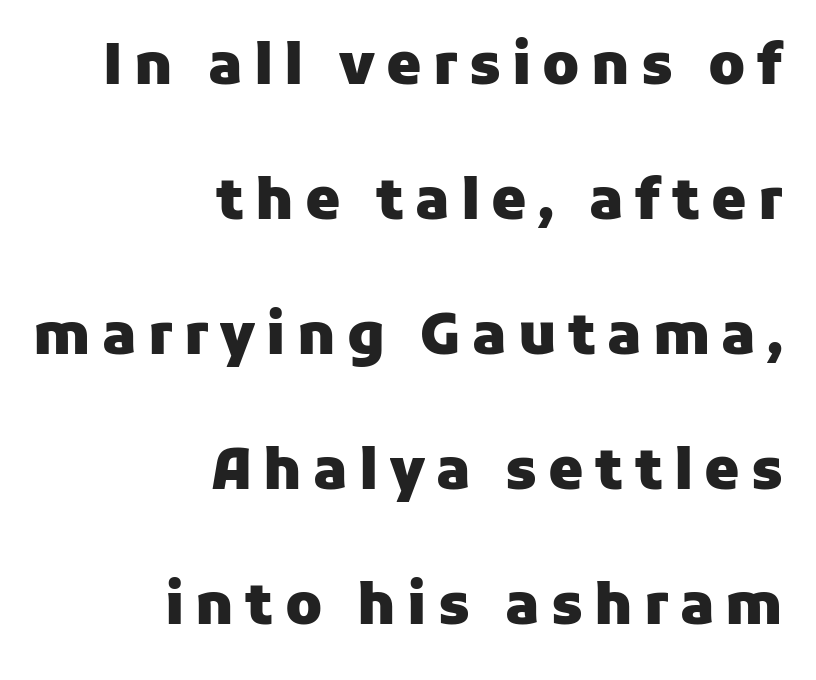
{"serif": "no", "italic": "no", "bold": "yes", "weight": "heavy", "width": "normal", "stroke_contrast": "low", "x_height": "medium", "monospaced": "no", "underline": "no", "align": "right", "line_spacing": "loose", "line_spacing_ratio": 2.41, "letter_spacing": "wide", "letter_spacing_em": 0.2, "glyph_px": 56}
